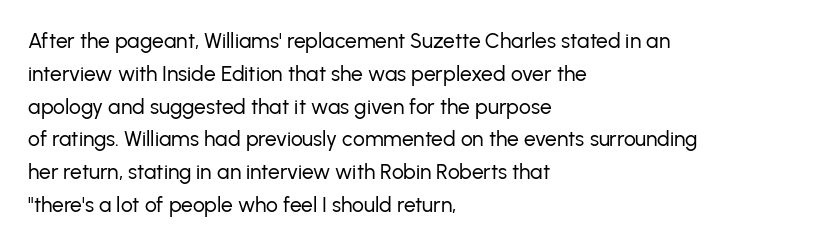
Q: Is the text bold? A: No.
Q: Is the text italic (slanted)? A: No, it is upright.
Q: Is the text underlined? A: No.
Q: How is the paragraph aligned? A: Left-aligned.
Q: Is the spacing between letters normal or unusually wide? A: Normal.
Q: Is the spacing between lines tight, normal or loose? A: Normal.
